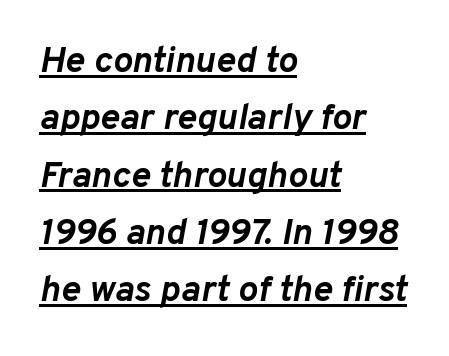
{"italic": "yes", "lean": "right", "slant_degrees": 10, "bold": "yes", "weight": "semibold", "width": "normal", "stroke_contrast": "low", "x_height": "medium", "monospaced": "no", "underline": "yes", "align": "left", "line_spacing": "normal", "line_spacing_ratio": 1.55, "letter_spacing": "normal", "letter_spacing_em": 0.0, "glyph_px": 37}
